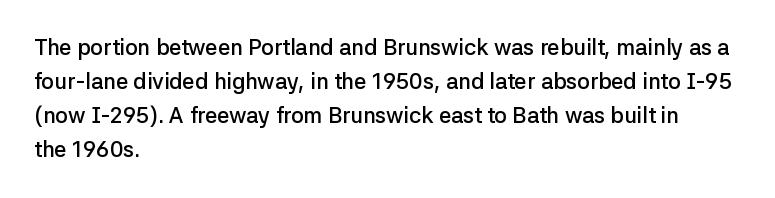
{"italic": "no", "bold": "semi", "underline": "no", "align": "left", "line_spacing": "normal", "line_spacing_ratio": 1.55, "letter_spacing": "normal", "letter_spacing_em": 0.0, "glyph_px": 22}
